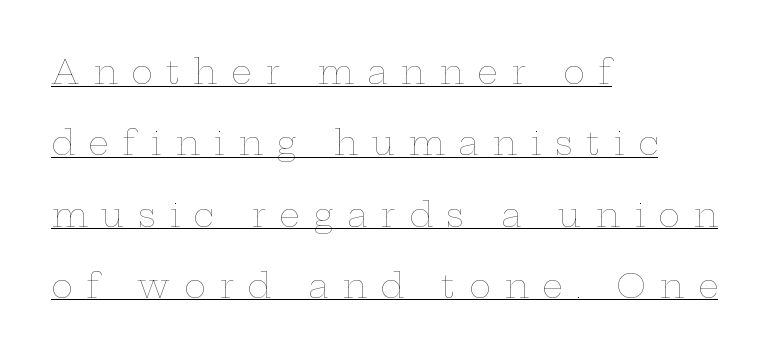
{"italic": "no", "bold": "no", "weight": "thin", "width": "wide", "stroke_contrast": "low", "x_height": "medium", "monospaced": "no", "underline": "yes", "align": "left", "line_spacing": "loose", "line_spacing_ratio": 2.16, "letter_spacing": "wide", "letter_spacing_em": 0.41, "glyph_px": 33}
